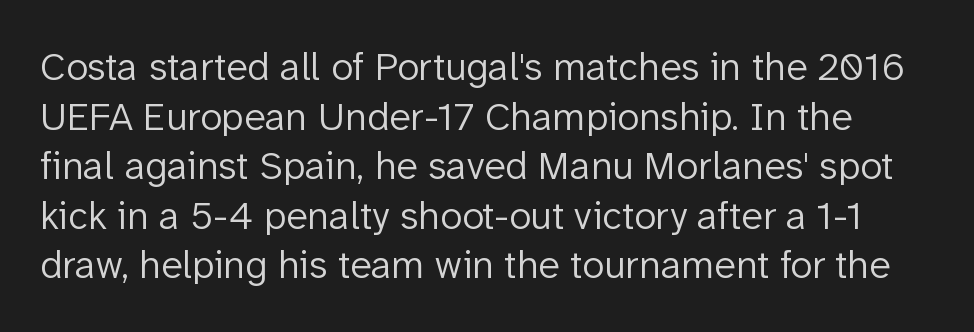
Q: Is the text bold? A: No.
Q: Is the text italic (slanted)? A: No, it is upright.
Q: Is the typeface a serif or a sans-serif typeface? A: Sans-serif.
Q: Is the text underlined? A: No.
Q: Is the spacing between letters normal or unusually wide? A: Normal.
Q: Width (condensed, normal, or wide)? A: Normal.
Q: Stroke contrast? A: Low.
Q: x-height? A: Medium.
Q: Monospaced? A: No.
